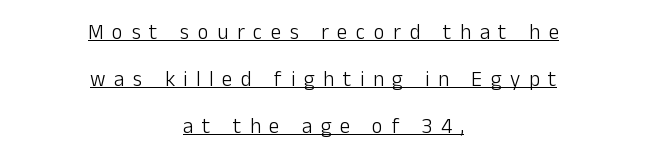
The lines are spread far apart with generous leading. The passage shown is not bold in any degree. A centered setting, common on invitations and titles, is used for this passage. Students, observe the line beneath the letters — that is underlining. The tracking reads as deliberately expanded to a designer's eye.
